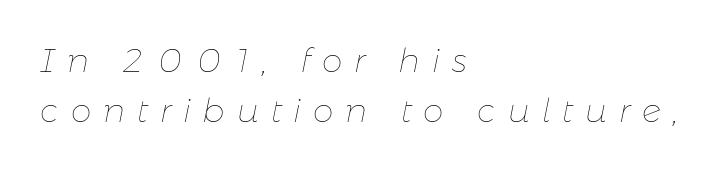
Q: Is the text bold? A: No.
Q: Is the text italic (slanted)? A: Yes, it leans right by about 11 degrees.
Q: Is the text underlined? A: No.
Q: How is the paragraph aligned? A: Left-aligned.
Q: Is the spacing between letters normal or unusually wide? A: Unusually wide.
Q: Is the spacing between lines tight, normal or loose? A: Normal.
Q: Width (condensed, normal, or wide)? A: Normal.
Q: Stroke contrast? A: Low.
Q: x-height? A: Medium.
Q: Monospaced? A: No.
